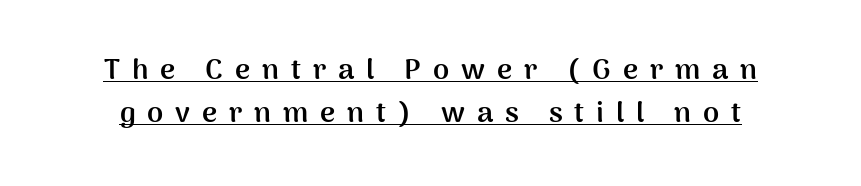
Q: Is the text bold? A: Yes.
Q: Is the text italic (slanted)? A: No, it is upright.
Q: Is the typeface a serif or a sans-serif typeface? A: Sans-serif.
Q: Is the text underlined? A: Yes.
Q: Is the spacing between letters normal or unusually wide? A: Unusually wide.
Q: Is the spacing between lines tight, normal or loose? A: Normal.
Q: Width (condensed, normal, or wide)? A: Normal.
Q: Stroke contrast? A: Medium.
Q: x-height? A: Medium.
Q: Monospaced? A: No.
